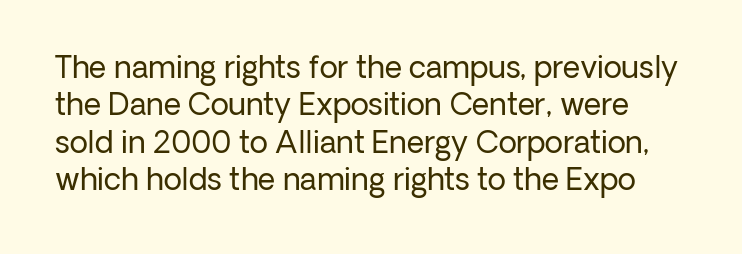
{"serif": "no", "italic": "no", "bold": "no", "weight": "regular", "width": "normal", "stroke_contrast": "low", "x_height": "medium", "monospaced": "no", "underline": "no", "line_spacing": "normal", "line_spacing_ratio": 1.25, "letter_spacing": "normal", "letter_spacing_em": 0.0, "glyph_px": 30}
